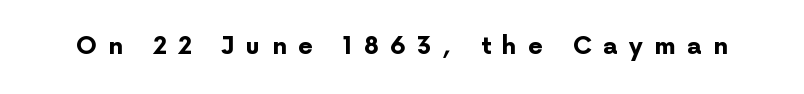
The passage shown is emphatically bold. The zone under the glyphs is completely vacant. The lettering holds an erect, upright posture throughout. Words appear elongated and porous because spacing is wide.
